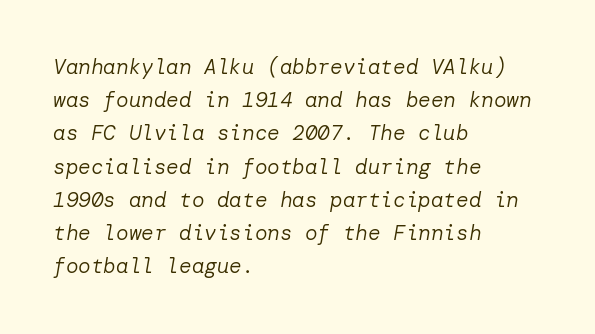
{"italic": "yes", "lean": "right", "slant_degrees": 10, "bold": "no", "underline": "no", "align": "left", "line_spacing": "normal", "line_spacing_ratio": 1.58, "letter_spacing": "normal", "letter_spacing_em": 0.0, "glyph_px": 21}
